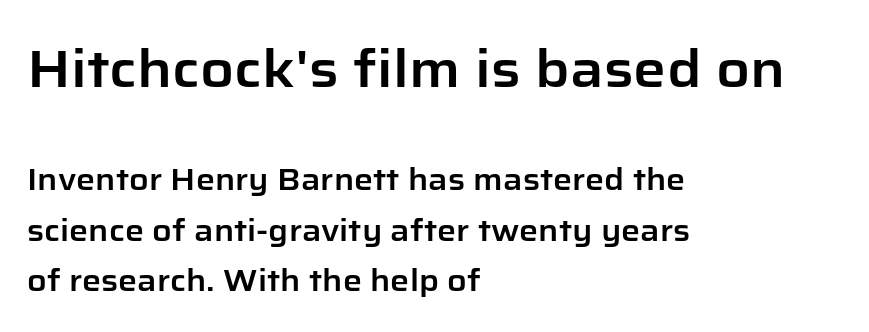
The image shows 52 px sans-serif type, upright; set left-aligned, normal line spacing (1.67x), normal letter spacing, not underlined; the first (top) block is 1.73x larger; low stroke contrast and a medium x-height.
